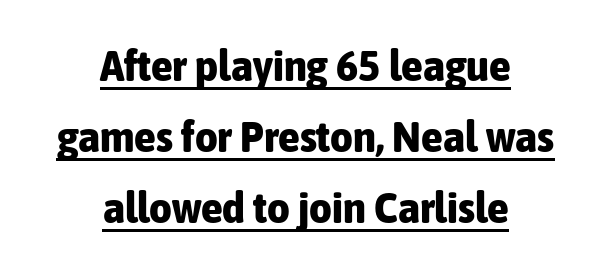
{"serif": "no", "italic": "no", "bold": "yes", "weight": "bold", "width": "condensed", "stroke_contrast": "low", "x_height": "medium", "monospaced": "no", "underline": "yes", "align": "center", "line_spacing": "normal", "line_spacing_ratio": 1.61, "letter_spacing": "normal", "letter_spacing_em": 0.0, "glyph_px": 44}
